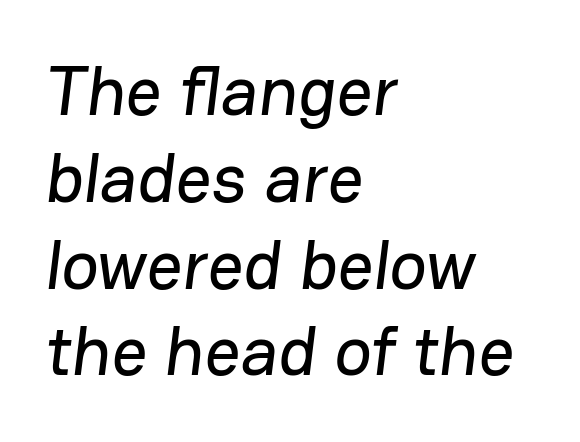
{"serif": "no", "width": "normal", "stroke_contrast": "low", "x_height": "medium", "monospaced": "no", "underline": "no", "align": "left", "line_spacing_ratio": 1.24, "letter_spacing": "normal", "letter_spacing_em": 0.0, "glyph_px": 70}
